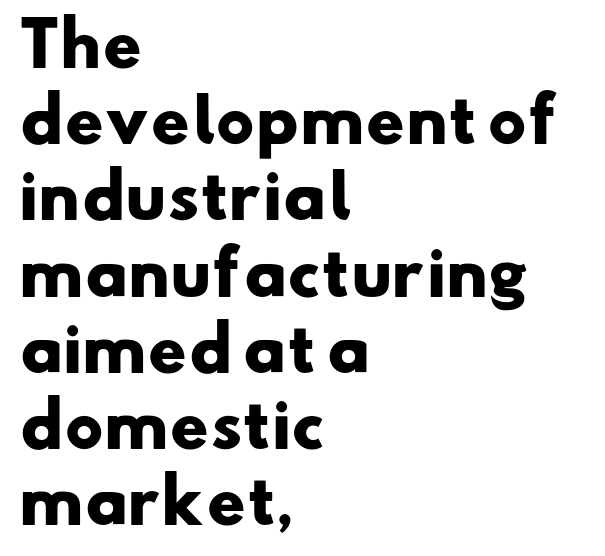
{"serif": "no", "bold": "yes", "weight": "heavy", "width": "wide", "stroke_contrast": "low", "x_height": "small", "monospaced": "no", "underline": "no", "align": "left", "line_spacing": "normal", "line_spacing_ratio": 1.27, "letter_spacing": "normal", "letter_spacing_em": 0.0, "glyph_px": 60}
